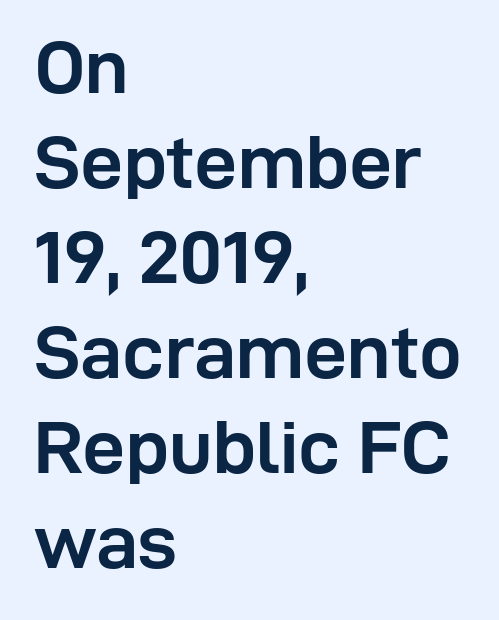
The image shows 76 px semibold sans-serif type, upright; set left-aligned, normal line spacing (1.25x), normal letter spacing, not underlined; low stroke contrast and a medium x-height.
